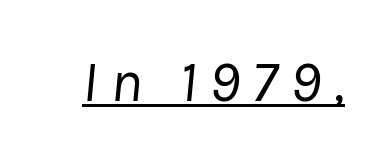
{"italic": "yes", "lean": "right", "slant_degrees": 8, "bold": "no", "weight": "regular", "width": "normal", "stroke_contrast": "low", "x_height": "medium", "monospaced": "no", "underline": "yes", "letter_spacing": "wide", "letter_spacing_em": 0.21, "glyph_px": 59}
